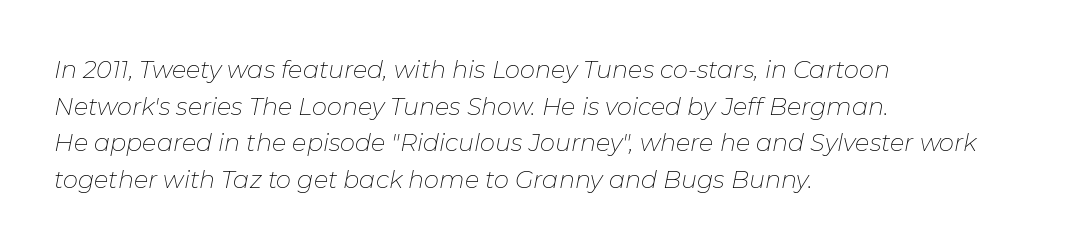
{"italic": "yes", "lean": "right", "slant_degrees": 11, "bold": "no", "underline": "no", "align": "left", "line_spacing": "normal", "line_spacing_ratio": 1.53, "letter_spacing": "normal", "letter_spacing_em": 0.0, "glyph_px": 24}
